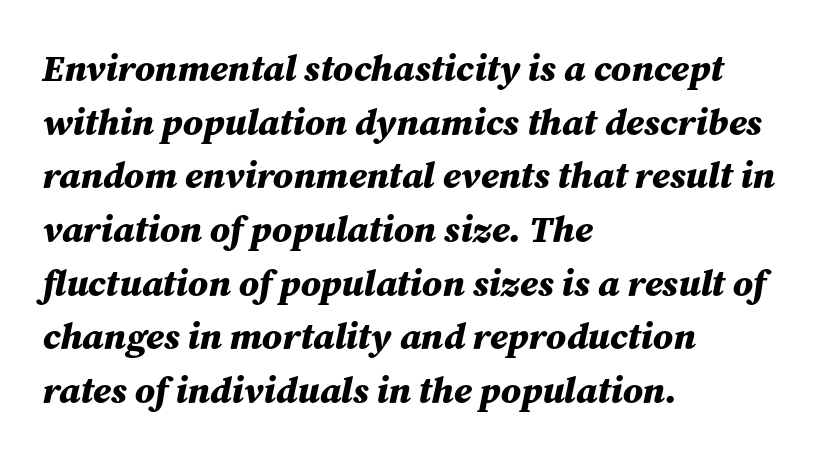
{"italic": "yes", "lean": "right", "slant_degrees": 12, "bold": "yes", "weight": "bold", "width": "normal", "stroke_contrast": "medium", "x_height": "medium", "monospaced": "no", "underline": "no", "align": "left", "line_spacing": "normal", "line_spacing_ratio": 1.45, "letter_spacing": "normal", "letter_spacing_em": 0.0, "glyph_px": 37}
